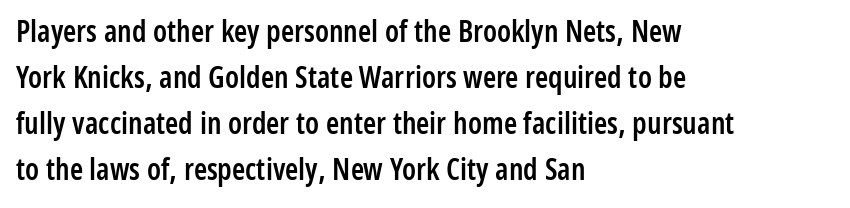
The image shows 30 px semibold, condensed sans-serif type, upright; set left-aligned, normal line spacing (1.53x), normal letter spacing, not underlined; low stroke contrast and a medium x-height.
